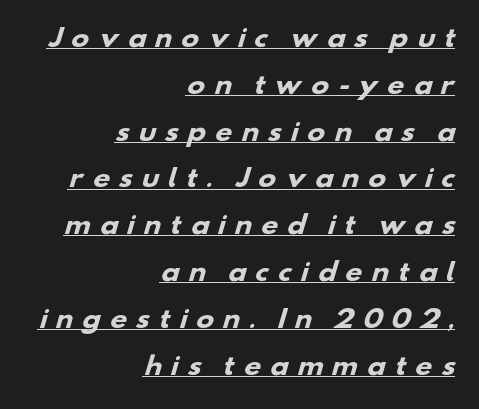
The image shows 24 px bold type; set right-aligned, loose line spacing (1.95x), unusually wide letter spacing (+0.35 em), underlined.
